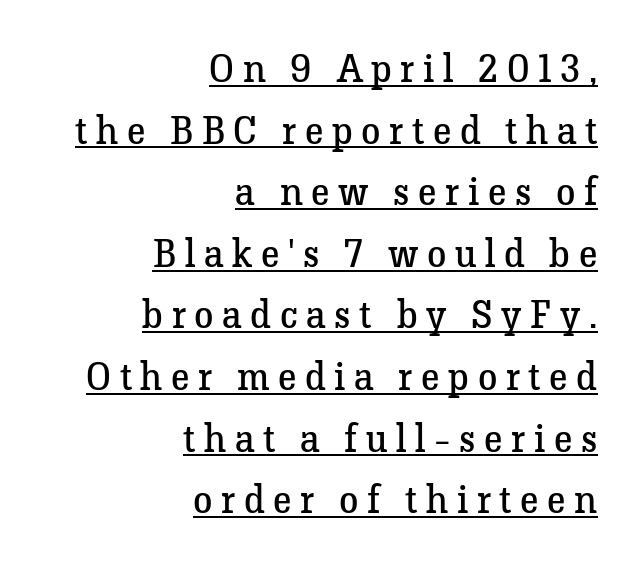
Q: Is the text bold? A: No.
Q: Is the text italic (slanted)? A: No, it is upright.
Q: Is the typeface a serif or a sans-serif typeface? A: Serif.
Q: Is the text underlined? A: Yes.
Q: How is the paragraph aligned? A: Right-aligned.
Q: Is the spacing between letters normal or unusually wide? A: Unusually wide.
Q: Is the spacing between lines tight, normal or loose? A: Normal.
Q: Width (condensed, normal, or wide)? A: Normal.
Q: Stroke contrast? A: Low.
Q: x-height? A: Medium.
Q: Monospaced? A: No.
